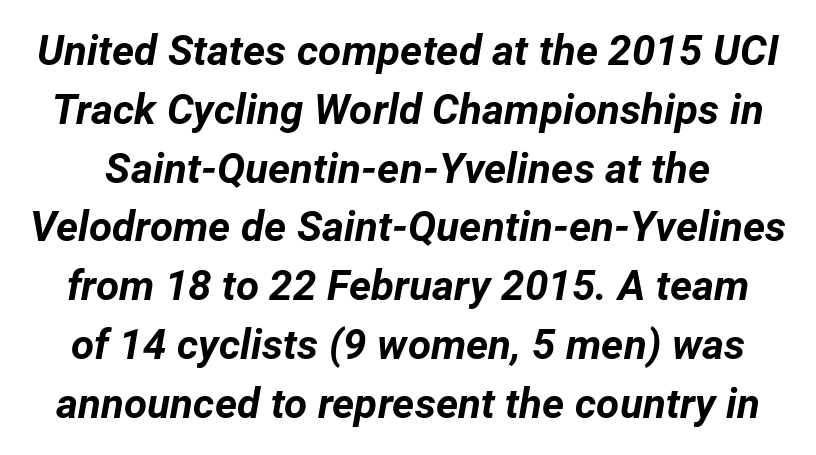
Caption: bold face, heavy strokes. The space beneath each line is pristine and unruled. You could call the tracking neutral — neither tight nor loose. Is this a fixed-width face? No — the glyphs have proportional, varying widths. The whole block is typeset with a tilt.
